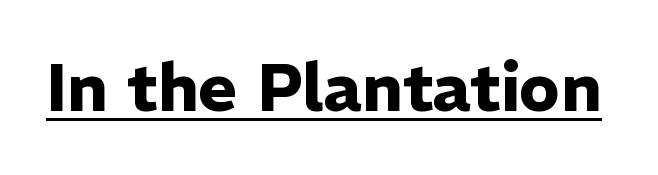
Does the type have serifs? No, each stem ends abruptly. The passage shown is typed in a proportional face where columns would drift. When letters stand straight like this, we call the style roman or upright. Caption: standard tracking, unaltered. The characters look thick and weighty, a clear bold. The typesetter has applied underlining to the passage shown.
